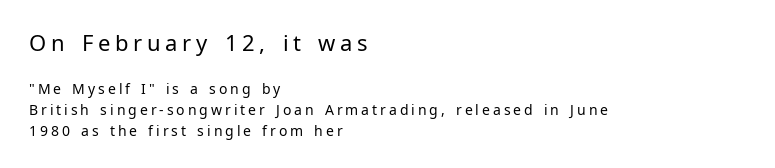
When letters stand straight like this, we call the style roman or upright. Caption: multi-line text, flush left, ragged right. There is plenty of visible air inserted between adjacent glyphs. Check the space under the baseline: it is left empty. Is the lower block the larger one? No — the upper block carries the bigger type. A normal amount of white space separates one row of letters from the next.
